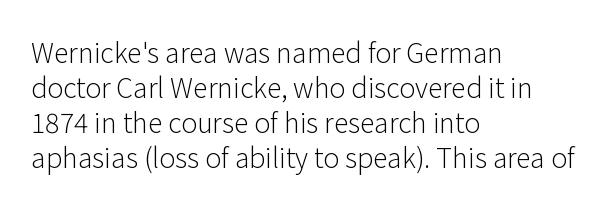
The image shows 27 px text type, upright; set left-aligned, normal line spacing (1.3x), normal letter spacing, not underlined.
